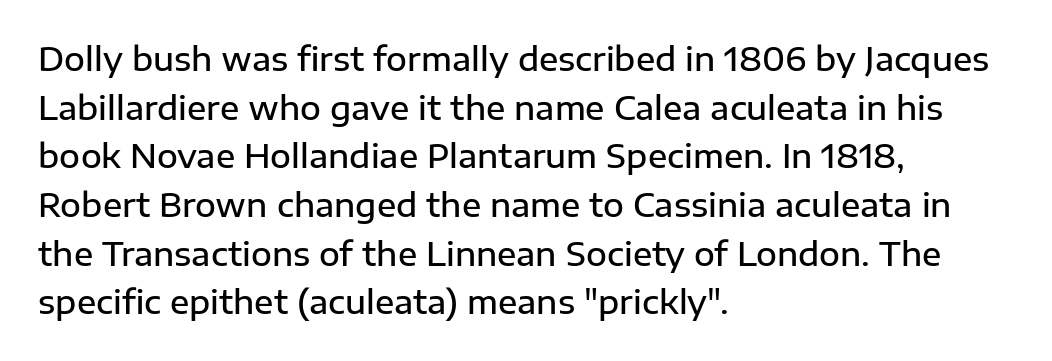
These words are printed semibold, heavier than regular yet not bold. The lettering stays uniformly vertical, giving the passage a roman look. Honestly, the row spacing looks completely unremarkable. Is this a fixed-width face? No — the glyphs have proportional, varying widths. Nothing unusual about the tracking: characters are spaced as the font intends. Check under the words: just untouched page.
